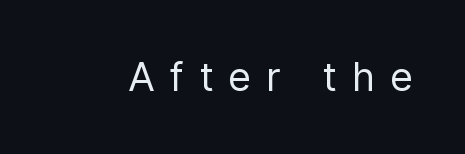
The image shows 39 px regular-weight, condensed sans-serif type, upright; set unusually wide letter spacing (+0.44 em), not underlined; low stroke contrast and a medium x-height.
